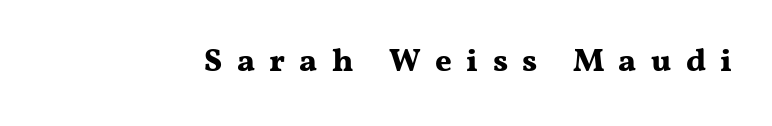
Q: Is the text bold? A: Yes.
Q: Is the text italic (slanted)? A: No, it is upright.
Q: Is the typeface a serif or a sans-serif typeface? A: Serif.
Q: Is the text underlined? A: No.
Q: Is the spacing between letters normal or unusually wide? A: Unusually wide.
Q: Width (condensed, normal, or wide)? A: Wide.
Q: Stroke contrast? A: Medium.
Q: x-height? A: Medium.
Q: Monospaced? A: No.
